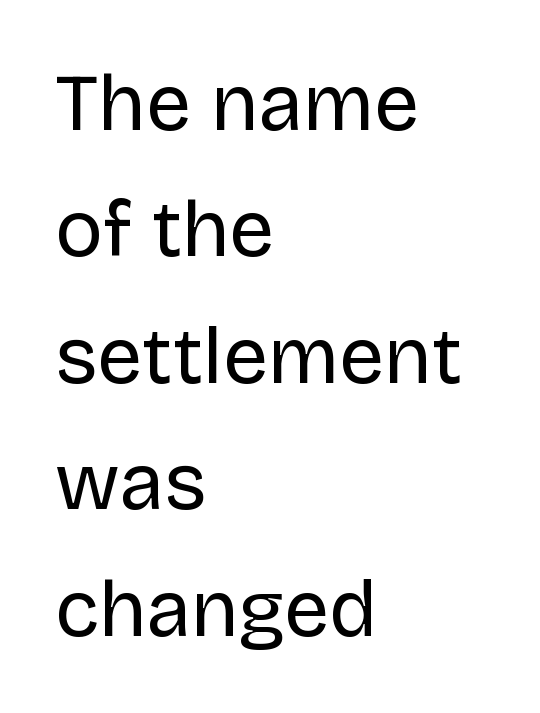
The image shows 80 px regular-weight sans-serif type, upright; set left-aligned, normal line spacing (1.58x), normal letter spacing, not underlined; low stroke contrast and a large x-height.
